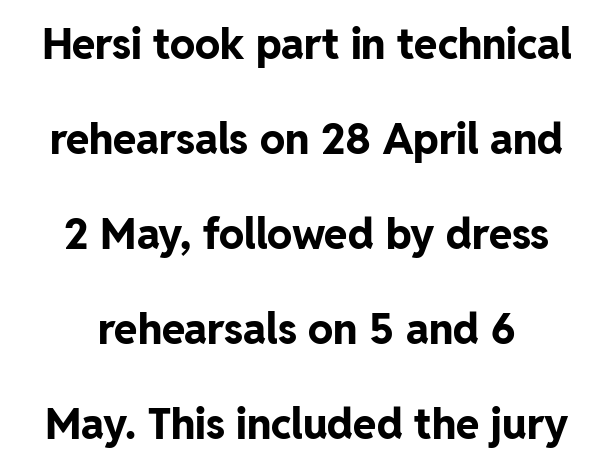
Is there much room between lines? Yes — plenty of vertical air separates them. Type style note: lacks serifs. Does the lettering tilt? It doesn't — this is upright. This sample has the flowing, uneven cadence of proportional lettering. Students, this is bold: see how much ink each stroke carries. Has an underline been added? It has not.
